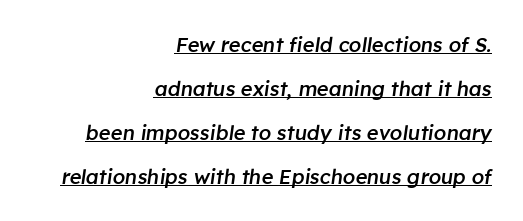
{"italic": "yes", "lean": "right", "slant_degrees": 8, "bold": "semi", "underline": "yes", "align": "right", "line_spacing": "loose", "line_spacing_ratio": 2.2, "letter_spacing": "normal", "letter_spacing_em": 0.0, "glyph_px": 20}
